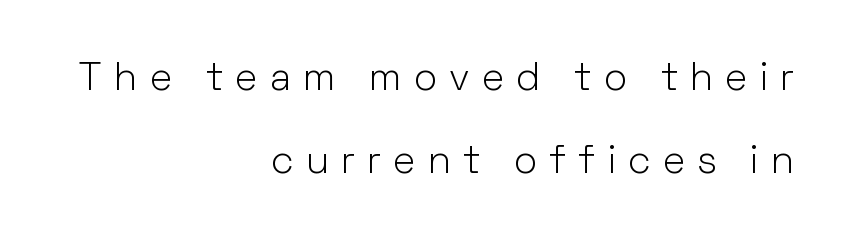
Q: Is the text bold? A: No.
Q: Is the text italic (slanted)? A: No, it is upright.
Q: Is the typeface a serif or a sans-serif typeface? A: Sans-serif.
Q: Is the text underlined? A: No.
Q: How is the paragraph aligned? A: Right-aligned.
Q: Is the spacing between letters normal or unusually wide? A: Unusually wide.
Q: Is the spacing between lines tight, normal or loose? A: Loose.
Q: Width (condensed, normal, or wide)? A: Normal.
Q: Stroke contrast? A: Low.
Q: x-height? A: Medium.
Q: Monospaced? A: No.
